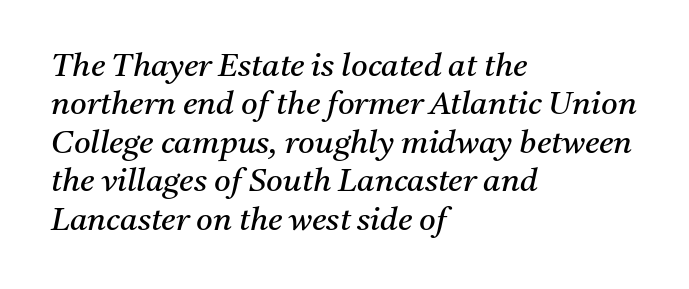
Glance below the letters and you will spot only blank space. The face used here is seriffed, in the tradition of book romans. Note the varied advance widths — an 'i' is clearly narrower than an 'm'. The rag falls on the right side of this text block. Quick note: italic.
